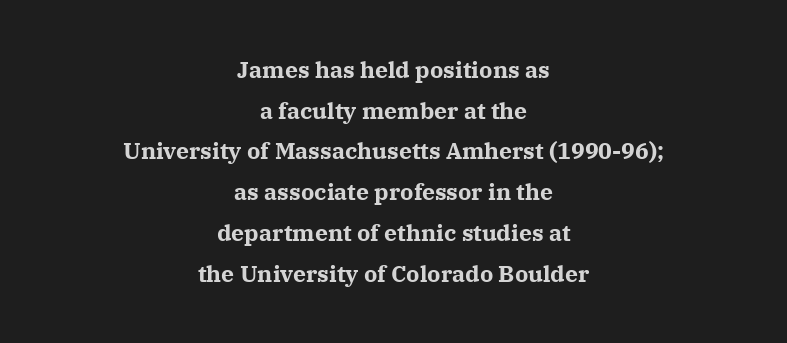
Caption: standard tracking, unaltered. Has an underline been added? It has not. The whitespace from short lines is split evenly between both sides. The specimen reads as upright at a glance. Emphasis by weight is at full strength: bold.
